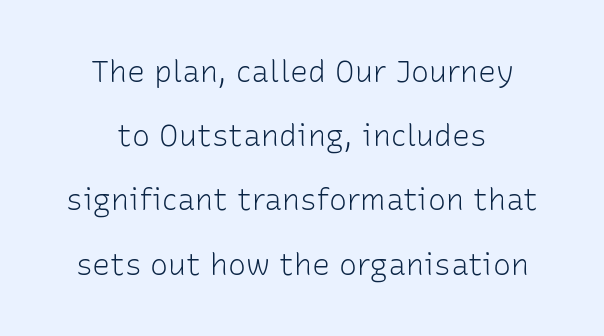
Interline gaps are noticeably wide in this sample. Nope, not italic — everything's standing straight. Standard letterfit; no display-style spreading of the glyphs. Is this a sans? Yes — the strokes have no serifs.
